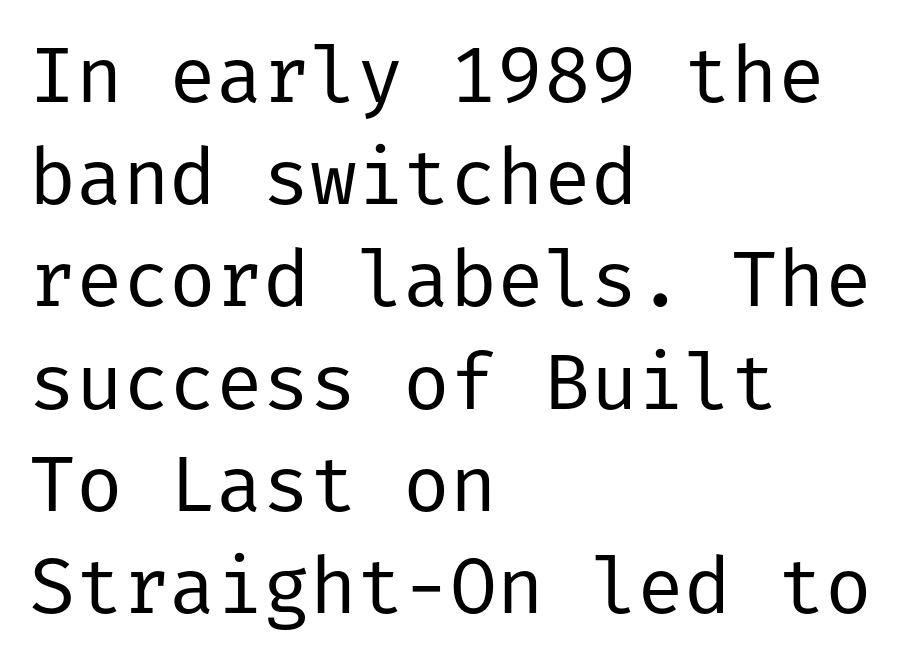
Q: Is the text bold? A: No.
Q: Is the text italic (slanted)? A: No, it is upright.
Q: Is the typeface a serif or a sans-serif typeface? A: Sans-serif.
Q: Is the text underlined? A: No.
Q: How is the paragraph aligned? A: Left-aligned.
Q: Is the spacing between letters normal or unusually wide? A: Normal.
Q: Is the spacing between lines tight, normal or loose? A: Normal.
Q: Width (condensed, normal, or wide)? A: Normal.
Q: Stroke contrast? A: Low.
Q: x-height? A: Medium.
